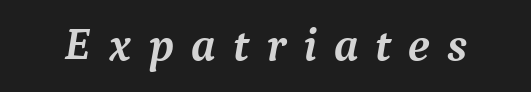
Underline: absent. Display-style spreading of the glyphs; the letterfit is very open. Small tapered or slab feet sit at the stroke ends, so this counts as serif. The face used here is proportionally spaced, like ordinary book or web type. Italic: yes, the glyphs are oblique. This is heavy type, rendered in bold.
